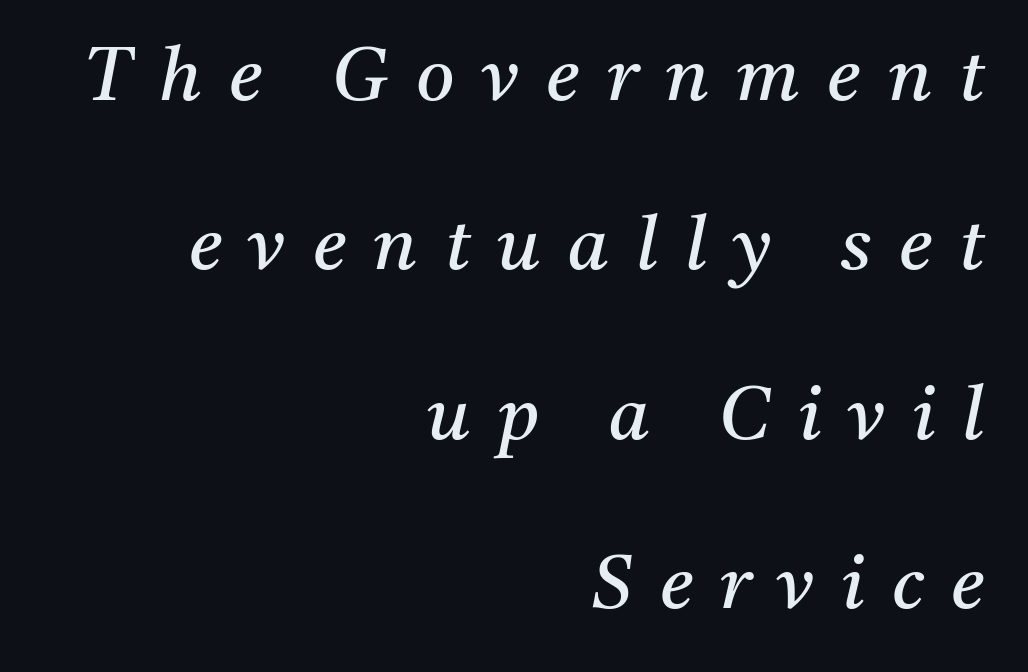
Vertical stems look standard width or narrower in stroke. Reading down the column, the eye jumps a long way to each next line. Note the varied advance widths — an 'i' is clearly narrower than an 'm'. The passage shown has open, widely tracked lettering throughout. Font category for this specimen: serif.
